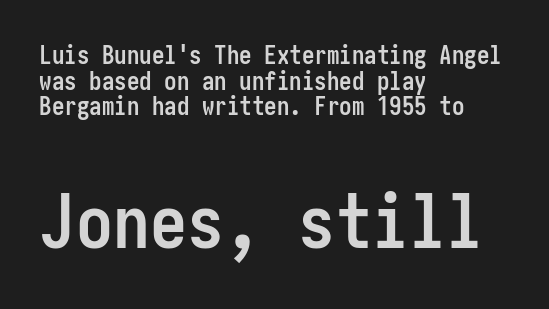
The image shows 74 px semibold, condensed sans-serif type, upright; set left-aligned, tight line spacing (1.03x), normal letter spacing, not underlined; the second (bottom) block is 2.96x larger; low stroke contrast and a medium x-height.
